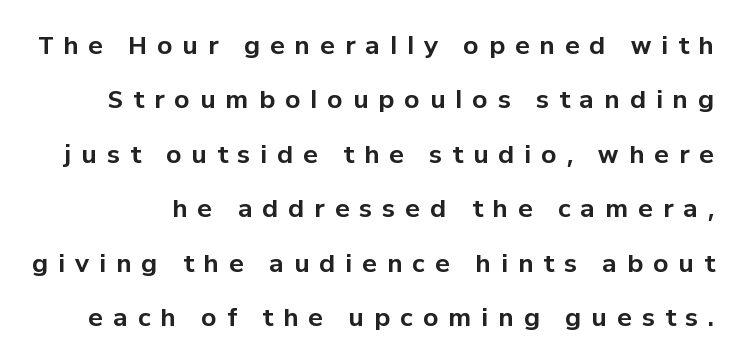
The image shows 24 px bold type, upright; set loose line spacing (2.27x), unusually wide letter spacing (+0.42 em), not underlined.
